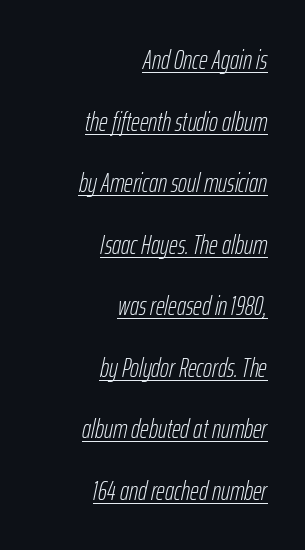
The image shows 27 px text type, italic (leaning right); set right-aligned, loose line spacing (2.28x), normal letter spacing, underlined.
